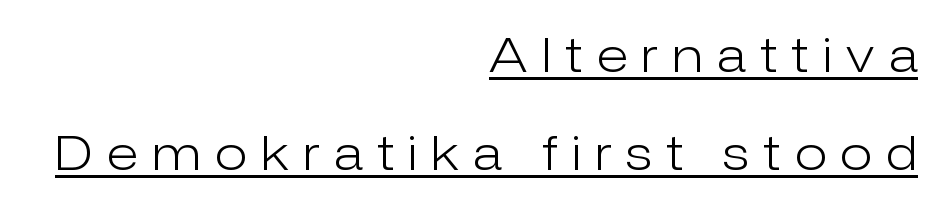
{"serif": "no", "italic": "no", "bold": "no", "weight": "light", "width": "normal", "stroke_contrast": "low", "x_height": "medium", "monospaced": "no", "underline": "yes", "align": "right", "line_spacing": "loose", "line_spacing_ratio": 2.09, "letter_spacing": "wide", "letter_spacing_em": 0.31, "glyph_px": 47}
